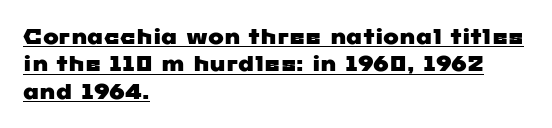
The image shows 21 px text type; set left-aligned, normal line spacing (1.3x), normal letter spacing, underlined.
